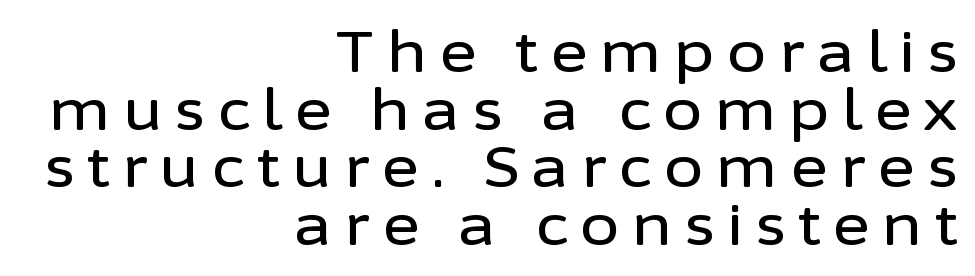
Reading down the column, the eye jumps only a short way to each next line. Each letter keeps its own natural width here, so spacing adapts to shape. The specimen omits any rule beneath the text block's lines. Posture: vertical. This sample is right-justified, so line beginnings fall wherever the words allow. The face used here is a sans, in the tradition of grotesques and geometrics.
